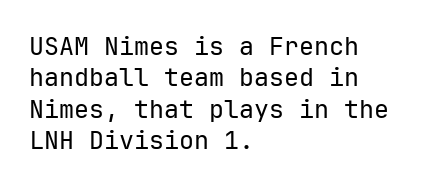
No letter is thick-stroked: the sample isn't bold. This is roman type, the default non-slanted kind. One glance says typical: line gaps are just what's usual. Plain, unruled lines of type. This sample is left-justified, so line endings fall wherever the words run out.
